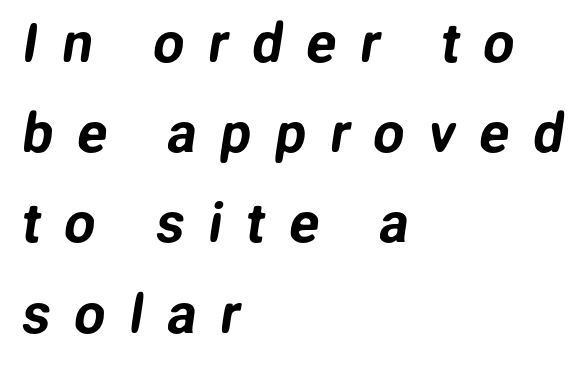
Every row of glyphs begins at an identical x-position on the left. Has an underline been added? It has not. Note the varied advance widths — an 'i' is clearly narrower than an 'm'. Nope, no serifs anywhere on these letters. Letter spacing: wide.
